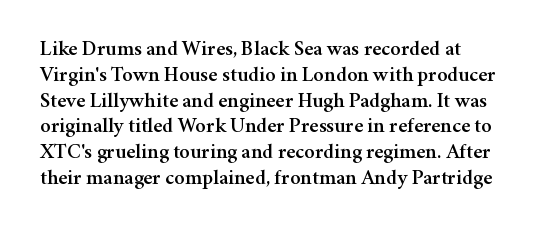
Underline: absent. This rendering uses left alignment, leaving the right contour irregular. A typesetter would mark this as roman, not italic. In terms of letterspacing, this is plain default setting.
